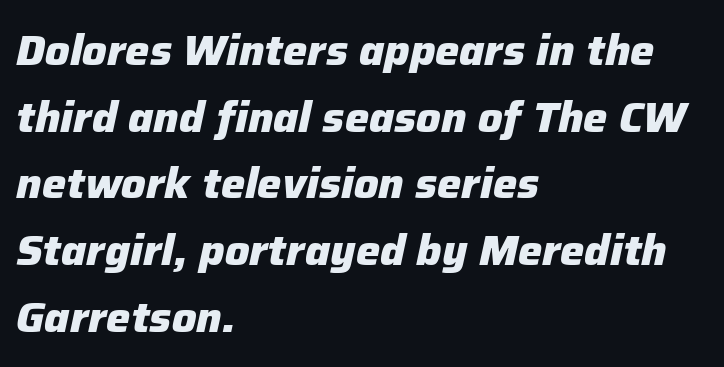
Vertical spacing — default. The letterforms sit shoulder to shoulder at normal distance. The passage shown is not underscored anywhere. These lines were composed using italics. You could not count columns in this text — the font is proportionally spaced. Horizontal alignment here is leftward, the default for most running prose.
